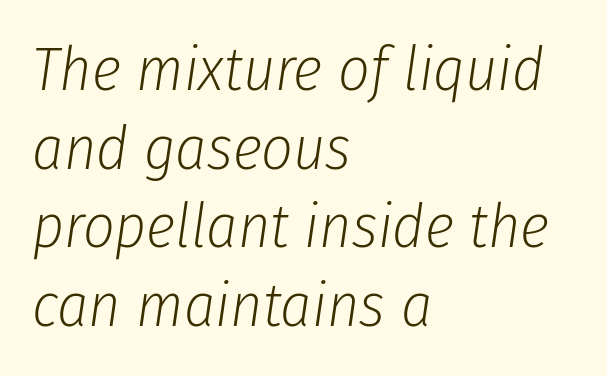
The image shows 62 px light, condensed type, italic (leaning right); set left-aligned, normal line spacing (1.27x), normal letter spacing, not underlined; low stroke contrast and a medium x-height.
